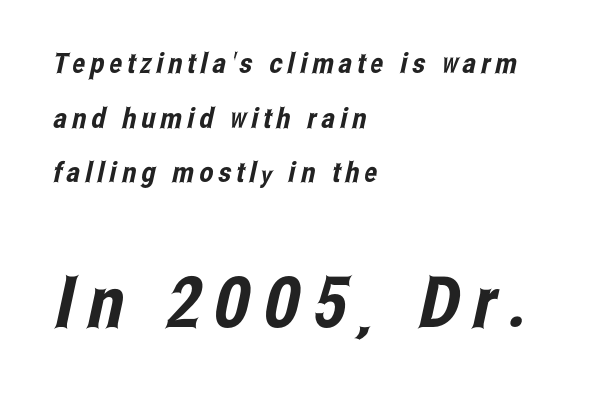
{"serif": "no", "width": "condensed", "stroke_contrast": "low", "x_height": "medium", "monospaced": "no", "underline": "no", "align": "left", "line_spacing": "loose", "line_spacing_ratio": 1.95, "larger_block": "second", "size_ratio": 2.54, "glyph_px": 71}
